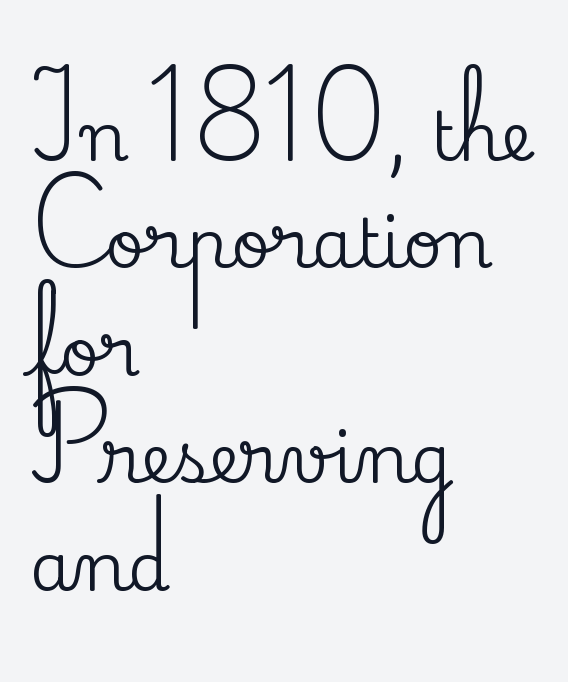
The image shows 68 px serif type, upright; set left-aligned, normal line spacing (1.58x), normal letter spacing, not underlined; medium stroke contrast and a small x-height.
